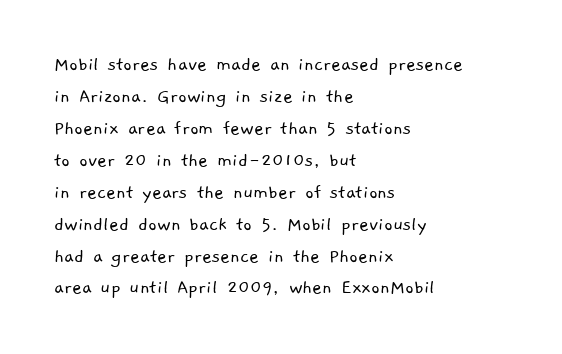
Q: Is the text bold? A: No.
Q: Is the text underlined? A: No.
Q: How is the paragraph aligned? A: Left-aligned.
Q: Is the spacing between letters normal or unusually wide? A: Normal.
Q: Is the spacing between lines tight, normal or loose? A: Normal.
